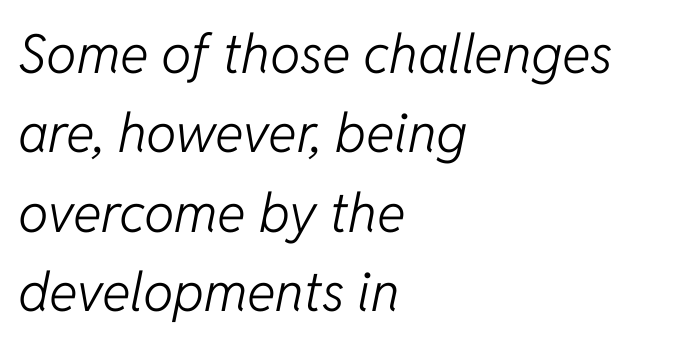
Q: Is the text bold? A: No.
Q: Is the text italic (slanted)? A: Yes, it leans right by about 11 degrees.
Q: Is the text underlined? A: No.
Q: How is the paragraph aligned? A: Left-aligned.
Q: Is the spacing between letters normal or unusually wide? A: Normal.
Q: Is the spacing between lines tight, normal or loose? A: Normal.
Q: Width (condensed, normal, or wide)? A: Normal.
Q: Stroke contrast? A: Low.
Q: x-height? A: Medium.
Q: Monospaced? A: No.
